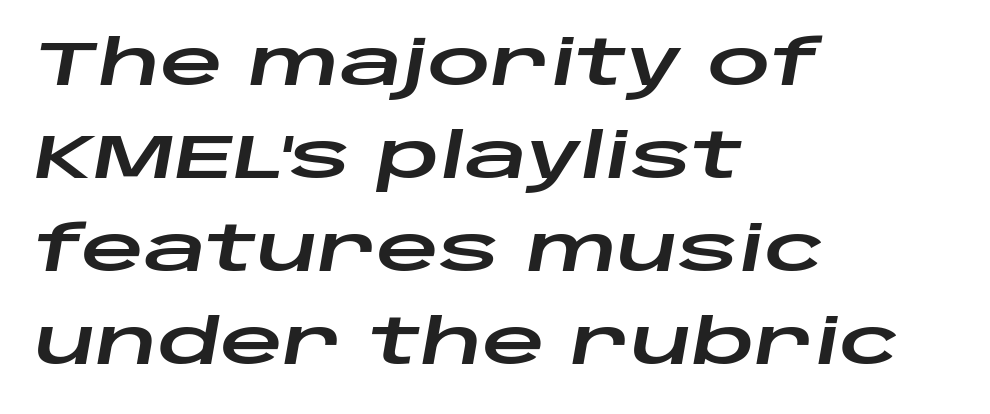
The image shows 62 px wide type, italic (leaning right); set left-aligned, normal line spacing (1.5x), normal letter spacing, not underlined; low stroke contrast and a large x-height.
